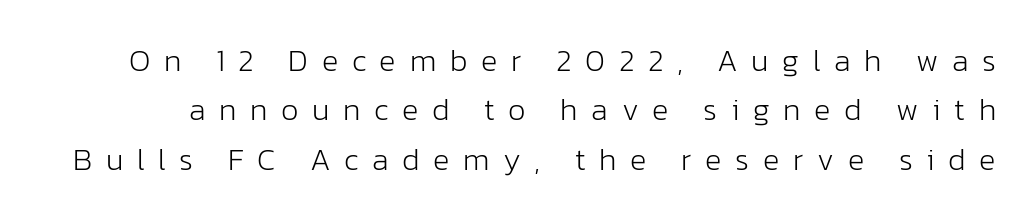
The axis of the letterforms is exactly vertical. The type is letterspaced generously, with wide tracking. The characters are drawn with everyday or finer stroke widths. A sans-serif font was chosen for this passage.
